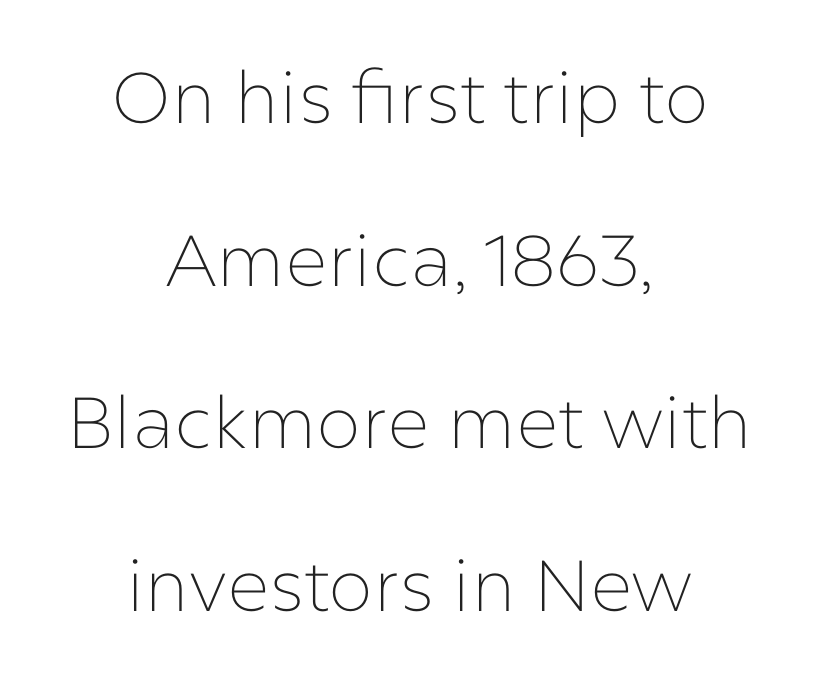
Q: Is the text bold? A: No.
Q: Is the text italic (slanted)? A: No, it is upright.
Q: Is the typeface a serif or a sans-serif typeface? A: Sans-serif.
Q: Is the text underlined? A: No.
Q: How is the paragraph aligned? A: Centered.
Q: Is the spacing between letters normal or unusually wide? A: Normal.
Q: Is the spacing between lines tight, normal or loose? A: Loose.
Q: Width (condensed, normal, or wide)? A: Normal.
Q: Stroke contrast? A: Low.
Q: x-height? A: Medium.
Q: Monospaced? A: No.
